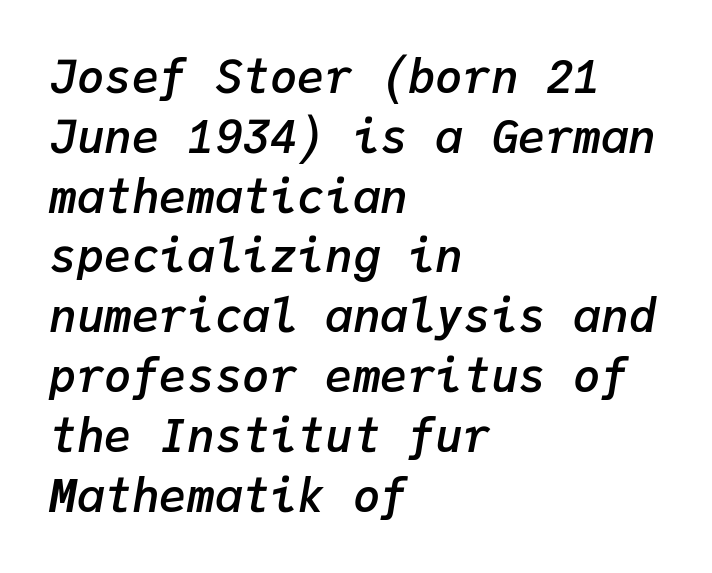
{"italic": "yes", "lean": "right", "slant_degrees": 9, "bold": "semi", "weight": "semibold", "width": "normal", "stroke_contrast": "low", "x_height": "medium", "monospaced": "yes", "underline": "no", "align": "left", "line_spacing": "normal", "line_spacing_ratio": 1.3, "letter_spacing": "normal", "letter_spacing_em": 0.0, "glyph_px": 46}
